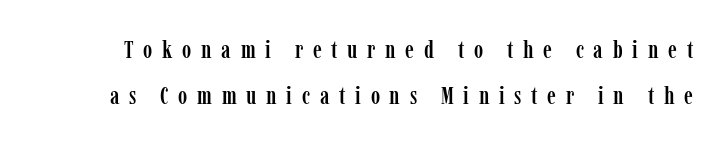
Underlining? Definitely not there. Is there any slant? The stems are plumb. Characters follow at a spacing far wider than the type designer built in.
